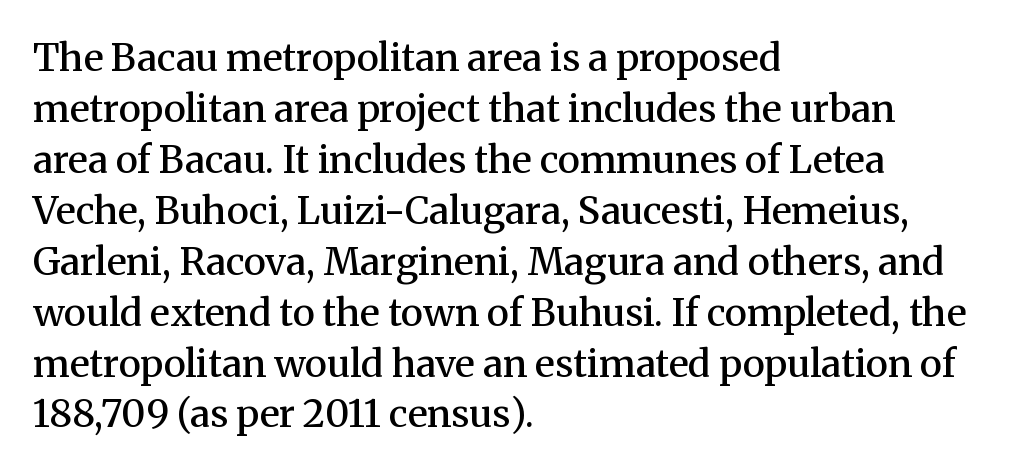
Is the letter spacing exaggerated? No — it looks like the ordinary default. The compositor pushed each line to the left boundary. A fair bit of extra ink — the face is semibold, not bold. Nope, not italic — everything's standing straight.
